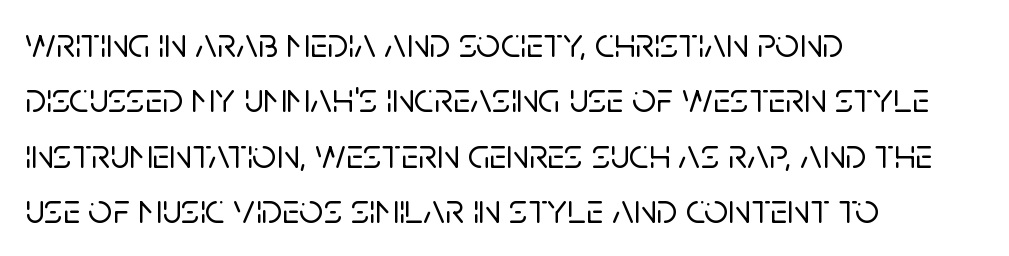
Character widths vary here, with narrow letters taking less room than wide ones. Teacher's note: observe the even left margin — that is flush-left alignment. You can tell it's not italic because the verticals are truly vertical. The passage shown is typeset with a sans-serif family. Anything drawn beneath the words? Only blank space. Glyph-to-glyph distance matches everyday printed text.
